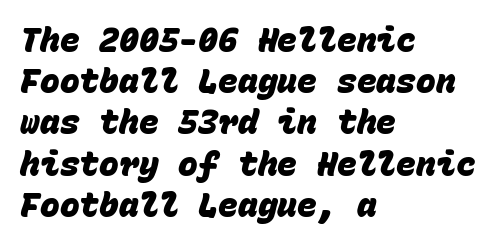
Q: Is the text bold? A: Yes.
Q: Is the typeface a serif or a sans-serif typeface? A: Sans-serif.
Q: Is the text underlined? A: No.
Q: How is the paragraph aligned? A: Left-aligned.
Q: Is the spacing between letters normal or unusually wide? A: Normal.
Q: Is the spacing between lines tight, normal or loose? A: Normal.
Q: Width (condensed, normal, or wide)? A: Normal.
Q: Stroke contrast? A: Low.
Q: x-height? A: Large.
Q: Monospaced? A: Yes.
